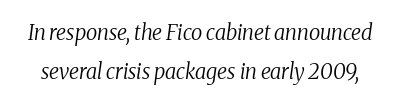
Q: Is the text bold? A: No.
Q: Is the text italic (slanted)? A: Yes, it leans right by about 8 degrees.
Q: Is the text underlined? A: No.
Q: Is the spacing between letters normal or unusually wide? A: Normal.
